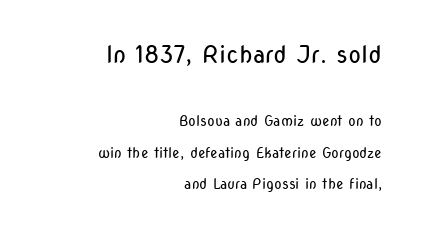
The image shows 24 px text type, upright; set right-aligned, loose line spacing (2.25x), normal letter spacing, not underlined; the first (top) block is 1.71x larger.
